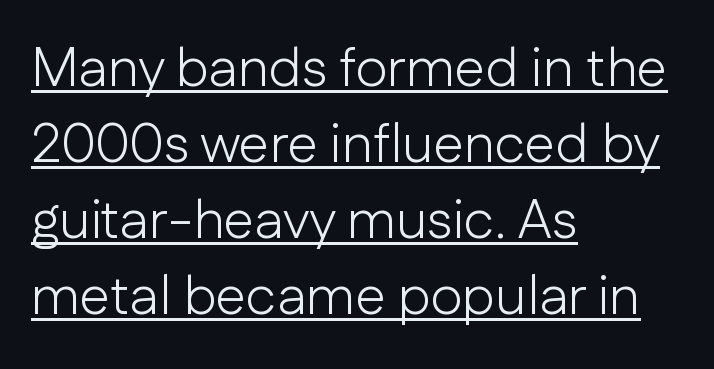
The image shows 55 px light sans-serif type, upright; set left-aligned, normal line spacing (1.38x), normal letter spacing, underlined; low stroke contrast and a medium x-height.
